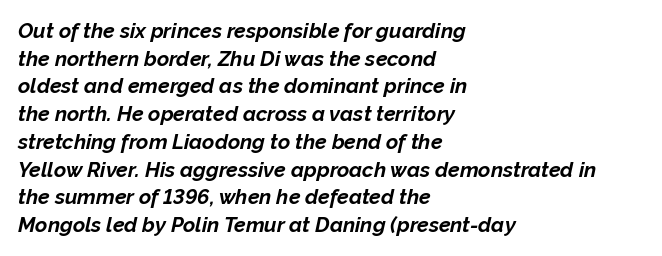
{"italic": "yes", "lean": "right", "slant_degrees": 12, "bold": "yes", "underline": "no", "align": "left", "line_spacing": "normal", "line_spacing_ratio": 1.32, "letter_spacing": "normal", "letter_spacing_em": 0.0, "glyph_px": 21}
